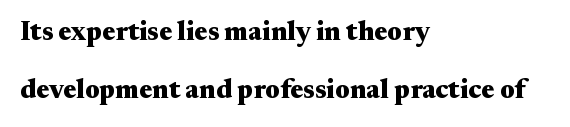
{"italic": "no", "bold": "yes", "underline": "no", "align": "left", "line_spacing": "loose", "line_spacing_ratio": 2.16, "letter_spacing": "normal", "letter_spacing_em": 0.0, "glyph_px": 27}
